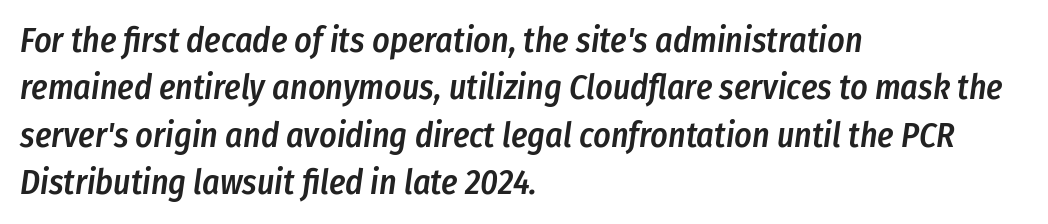
{"italic": "yes", "lean": "right", "slant_degrees": 8, "bold": "semi", "weight": "semibold", "width": "condensed", "stroke_contrast": "low", "x_height": "medium", "monospaced": "no", "underline": "no", "align": "left", "line_spacing": "normal", "line_spacing_ratio": 1.39, "letter_spacing": "normal", "letter_spacing_em": 0.0, "glyph_px": 34}
